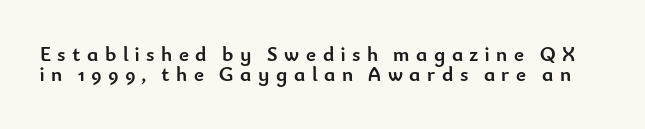
{"italic": "no", "bold": "yes", "underline": "no", "line_spacing": "tight", "line_spacing_ratio": 0.97, "letter_spacing": "wide", "letter_spacing_em": 0.31, "glyph_px": 21}
